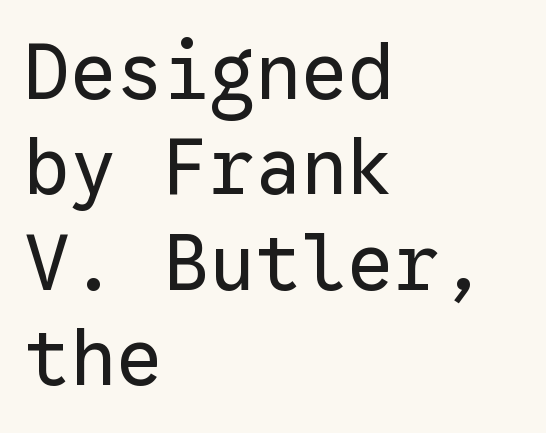
Q: Is the text bold? A: No.
Q: Is the text italic (slanted)? A: No, it is upright.
Q: Is the typeface a serif or a sans-serif typeface? A: Sans-serif.
Q: Is the text underlined? A: No.
Q: How is the paragraph aligned? A: Left-aligned.
Q: Is the spacing between letters normal or unusually wide? A: Normal.
Q: Width (condensed, normal, or wide)? A: Normal.
Q: Stroke contrast? A: Low.
Q: x-height? A: Medium.
Q: Monospaced? A: Yes.
